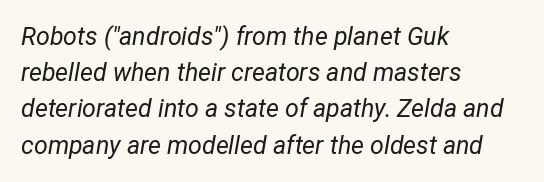
Letter spacing: default. This reads as an unemphasized weight, regular at the heaviest. Underlining? Definitely not there. You can tell it's italic because the verticals aren't actually vertical. The rendering anchors every line to the left-hand side.
